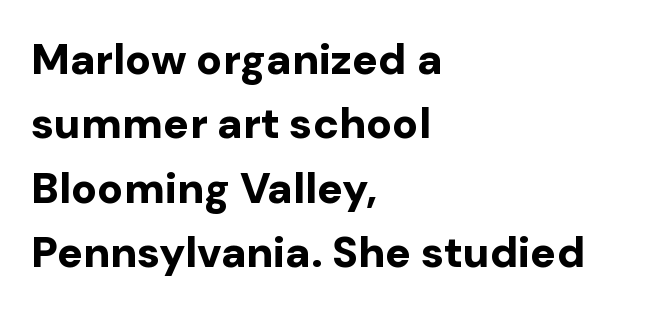
Q: Is the text bold? A: Yes.
Q: Is the text italic (slanted)? A: No, it is upright.
Q: Is the typeface a serif or a sans-serif typeface? A: Sans-serif.
Q: Is the text underlined? A: No.
Q: How is the paragraph aligned? A: Left-aligned.
Q: Is the spacing between letters normal or unusually wide? A: Normal.
Q: Is the spacing between lines tight, normal or loose? A: Normal.
Q: Width (condensed, normal, or wide)? A: Normal.
Q: Stroke contrast? A: Low.
Q: x-height? A: Medium.
Q: Monospaced? A: No.
